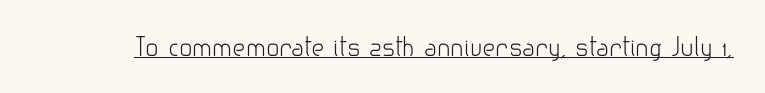
The letterforms sit at book weight or below. Posture: upright roman. Here the glyphs are tracked normally, forming tight word shapes. The words here are underlined.
